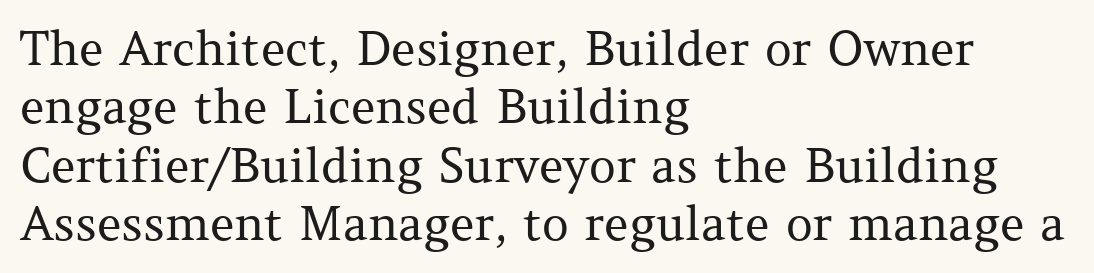
{"serif": "yes", "italic": "no", "bold": "no", "weight": "regular", "width": "normal", "stroke_contrast": "medium", "x_height": "medium", "monospaced": "no", "underline": "no", "align": "left", "line_spacing_ratio": 1.24, "letter_spacing": "normal", "letter_spacing_em": 0.0, "glyph_px": 47}
